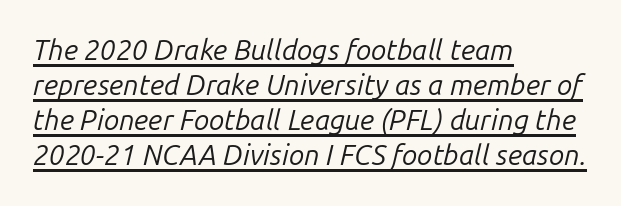
{"italic": "yes", "lean": "right", "slant_degrees": 14, "bold": "no", "weight": "regular", "width": "normal", "stroke_contrast": "low", "x_height": "medium", "monospaced": "no", "underline": "yes", "align": "left", "line_spacing": "normal", "line_spacing_ratio": 1.25, "letter_spacing": "normal", "letter_spacing_em": 0.0, "glyph_px": 28}
